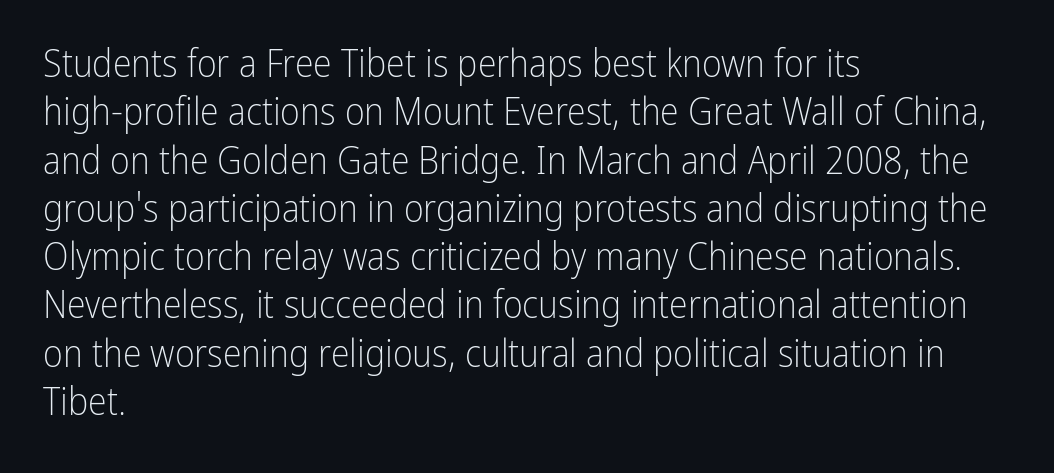
The image shows 38 px light, condensed sans-serif type, upright; set left-aligned, normal line spacing (1.27x), normal letter spacing, not underlined; low stroke contrast and a medium x-height.
